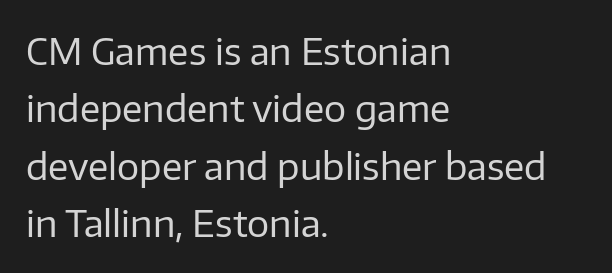
The image shows 37 px regular-weight sans-serif type, upright; set left-aligned, normal line spacing (1.55x), normal letter spacing, not underlined; low stroke contrast and a medium x-height.
